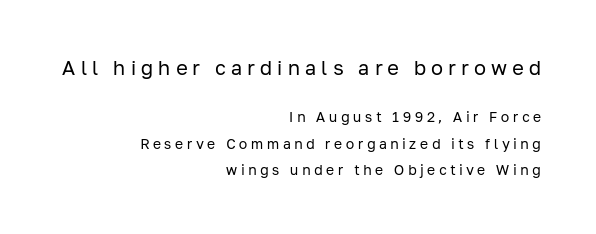
Compared with a typical body face, this is equally light or lighter still. If you squint, the top block still reads clearly — it's the larger of the two. Beneath every word, the page is bare. These lines were composed using upright roman letters. Here the glyphs are tracked loosely, breaking word shapes into spaced letters.
